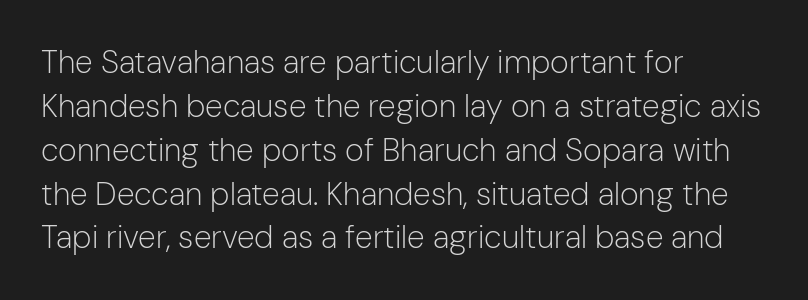
{"serif": "no", "italic": "no", "bold": "no", "weight": "light", "width": "normal", "stroke_contrast": "low", "x_height": "medium", "monospaced": "no", "underline": "no", "align": "left", "line_spacing": "normal", "line_spacing_ratio": 1.37, "letter_spacing": "normal", "letter_spacing_em": 0.0, "glyph_px": 32}
